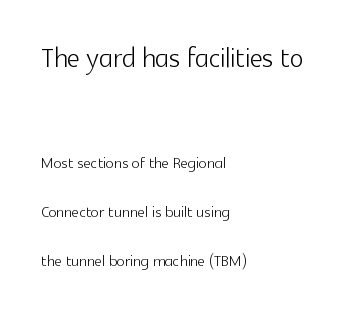
Q: Is the text bold? A: No.
Q: Is the text italic (slanted)? A: No, it is upright.
Q: Is the typeface a serif or a sans-serif typeface? A: Sans-serif.
Q: Is the text underlined? A: No.
Q: How is the paragraph aligned? A: Left-aligned.
Q: Is the spacing between letters normal or unusually wide? A: Normal.
Q: Is the spacing between lines tight, normal or loose? A: Loose.
Q: Which block of text is set in a larger size, the first (top) or the second (bottom)? A: The first (top) one.
Q: Width (condensed, normal, or wide)? A: Normal.
Q: x-height? A: Medium.
Q: Monospaced? A: No.
